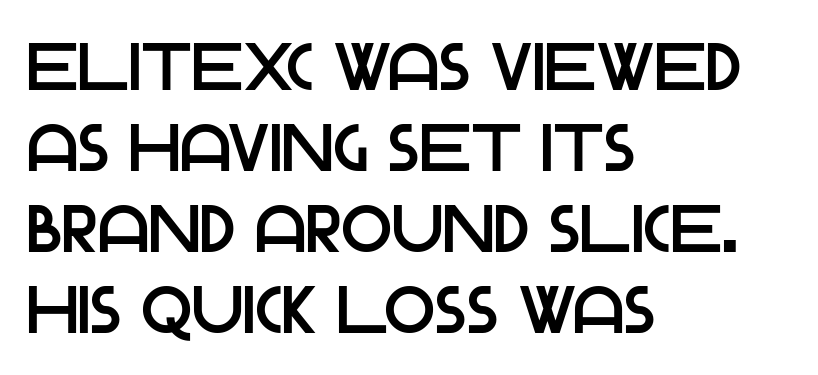
Only glyphs here, with clear space below each row. These lines are composed in type without serifs. The lettering holds an erect, upright posture throughout. Is the block centered? No — it sits flush against the left margin.
